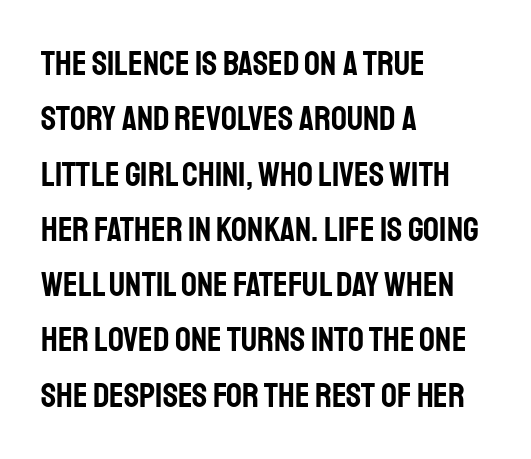
The designer went with a sans here, leaving each stem footless. The typography opts for an upright posture over an oblique one. If you measured baseline to baseline, you'd find a middling distance. Proportional: the letters do not fall into vertical columns.
